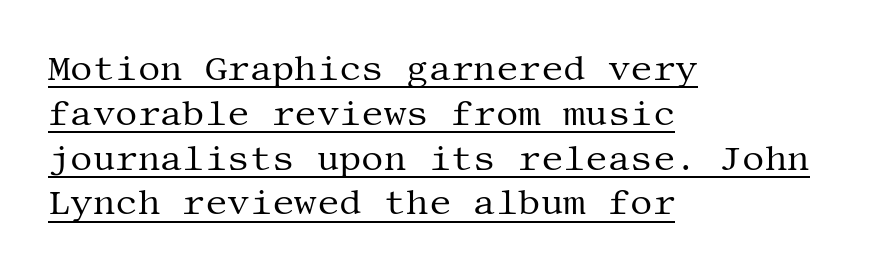
Visually the block forms a straight wall on the left and a jagged coastline on the right. The horizontal fit of the characters is conventional and even. The text was rendered using a seriffed face with decorative stroke endings. Every word sits above its own underline.
